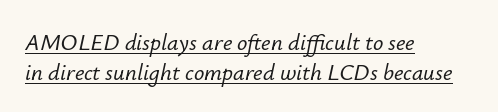
In CSS terms this would be text-align: left. You can see a thin bar hugging the bottom of the glyphs. Students, note that the glyphs here touch the page at normal intervals. The axis of the letterforms is tilted away from vertical. Whoever set this chose a conventional vertical rhythm.
